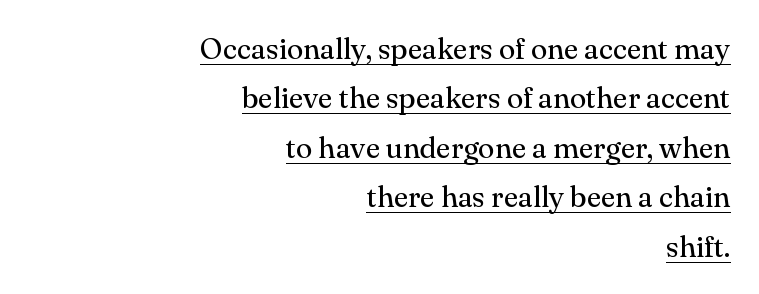
The image shows 30 px regular-weight serif type, upright; set right-aligned, normal line spacing (1.65x), normal letter spacing, underlined; medium stroke contrast and a small x-height.
